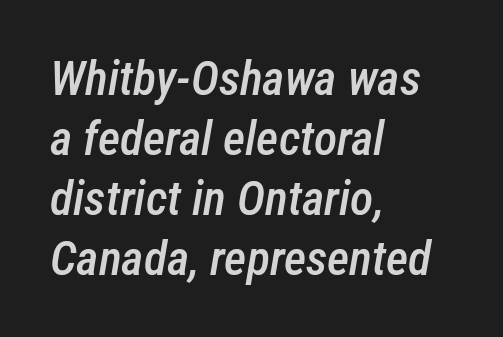
Q: Is the text bold? A: Semi-bold.
Q: Is the text italic (slanted)? A: Yes, it leans right by about 12 degrees.
Q: Is the text underlined? A: No.
Q: How is the paragraph aligned? A: Left-aligned.
Q: Is the spacing between letters normal or unusually wide? A: Normal.
Q: Is the spacing between lines tight, normal or loose? A: Normal.
Q: Width (condensed, normal, or wide)? A: Condensed.
Q: Stroke contrast? A: Low.
Q: x-height? A: Medium.
Q: Monospaced? A: No.
